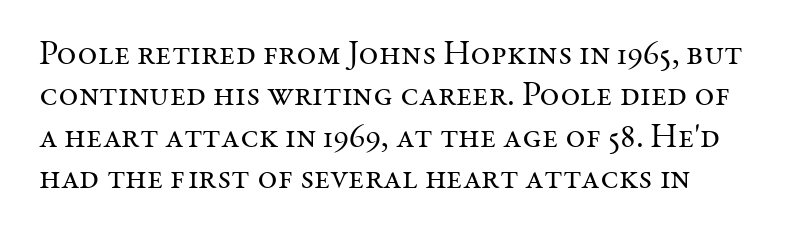
Looks like regular typesetting: each glyph gets only the width it needs. The line texture is even and compact thanks to regular tracking. Regarding serifs, this sample has them. Ink coverage per letter is moderate at most. Lines of text with bare space underneath.
